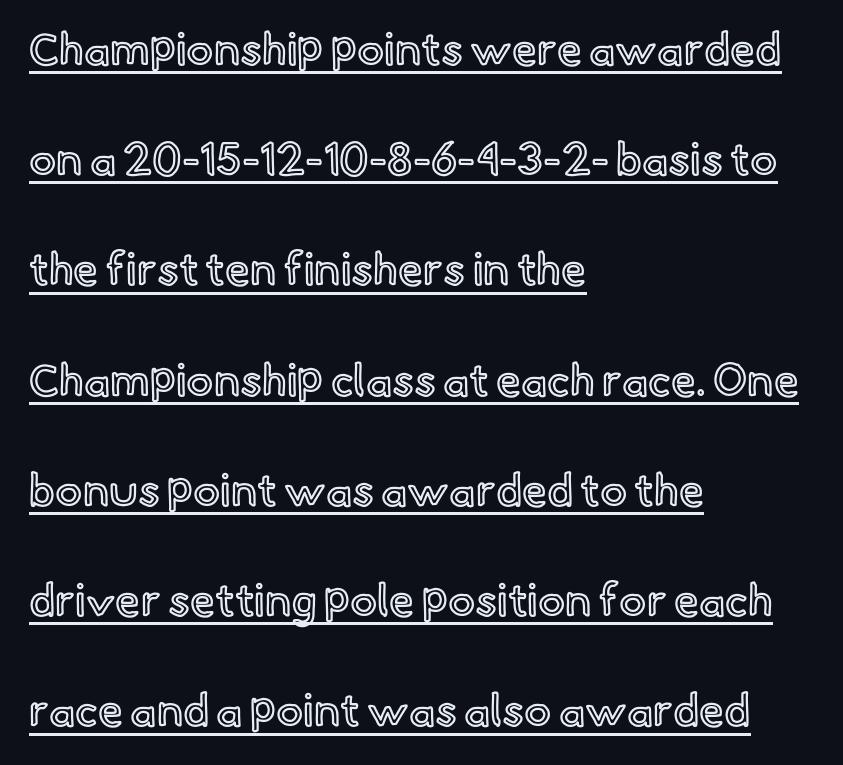
Q: Is the text italic (slanted)? A: No, it is upright.
Q: Is the text underlined? A: Yes.
Q: How is the paragraph aligned? A: Left-aligned.
Q: Is the spacing between letters normal or unusually wide? A: Normal.
Q: Is the spacing between lines tight, normal or loose? A: Loose.
Q: Width (condensed, normal, or wide)? A: Normal.
Q: x-height? A: Small.
Q: Monospaced? A: No.
